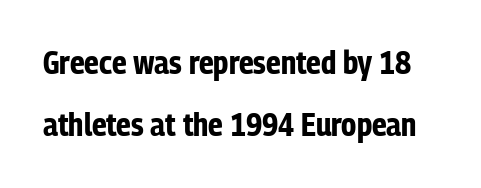
{"serif": "no", "italic": "no", "bold": "yes", "weight": "bold", "width": "condensed", "stroke_contrast": "low", "x_height": "medium", "monospaced": "no", "underline": "no", "line_spacing": "loose", "line_spacing_ratio": 1.95, "letter_spacing": "normal", "letter_spacing_em": 0.0, "glyph_px": 32}
